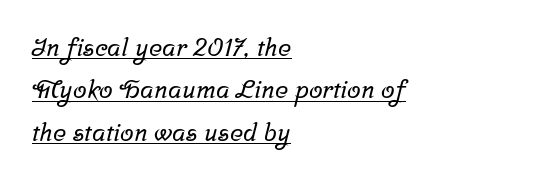
{"underline": "yes", "align": "left", "line_spacing": "normal", "line_spacing_ratio": 1.7, "letter_spacing": "normal", "letter_spacing_em": 0.0, "glyph_px": 25}
